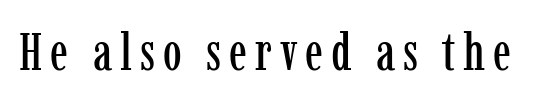
The image shows 53 px condensed serif type, upright; set not underlined; low stroke contrast and a medium x-height.
